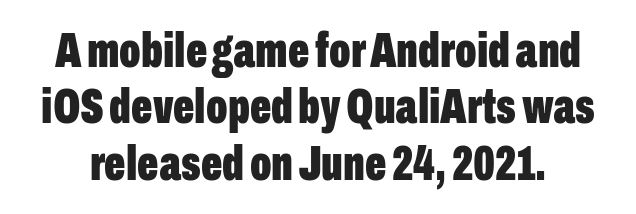
The image shows 50 px bold, condensed sans-serif type, upright; set tight line spacing (1.13x), normal letter spacing, not underlined; low stroke contrast and a medium x-height.
